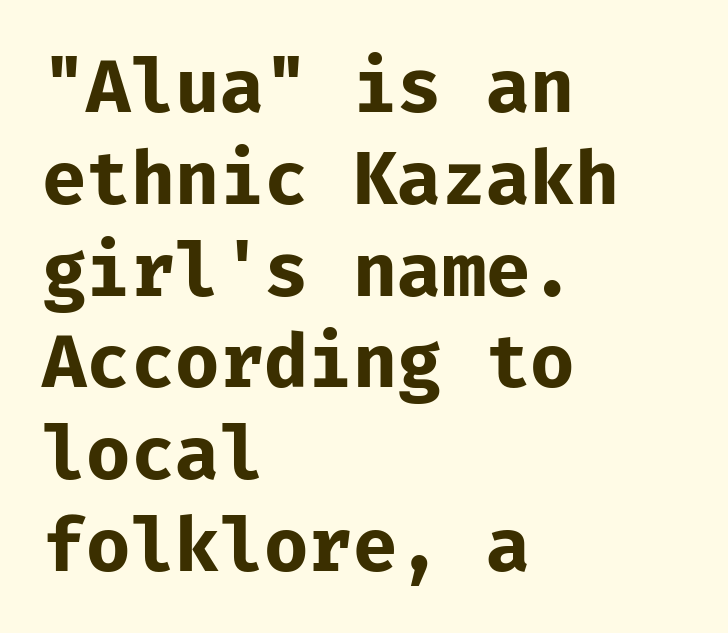
Q: Is the text bold? A: Yes.
Q: Is the text italic (slanted)? A: No, it is upright.
Q: Is the typeface a serif or a sans-serif typeface? A: Sans-serif.
Q: Is the text underlined? A: No.
Q: How is the paragraph aligned? A: Left-aligned.
Q: Is the spacing between letters normal or unusually wide? A: Normal.
Q: Width (condensed, normal, or wide)? A: Normal.
Q: Stroke contrast? A: Low.
Q: x-height? A: Medium.
Q: Monospaced? A: Yes.
